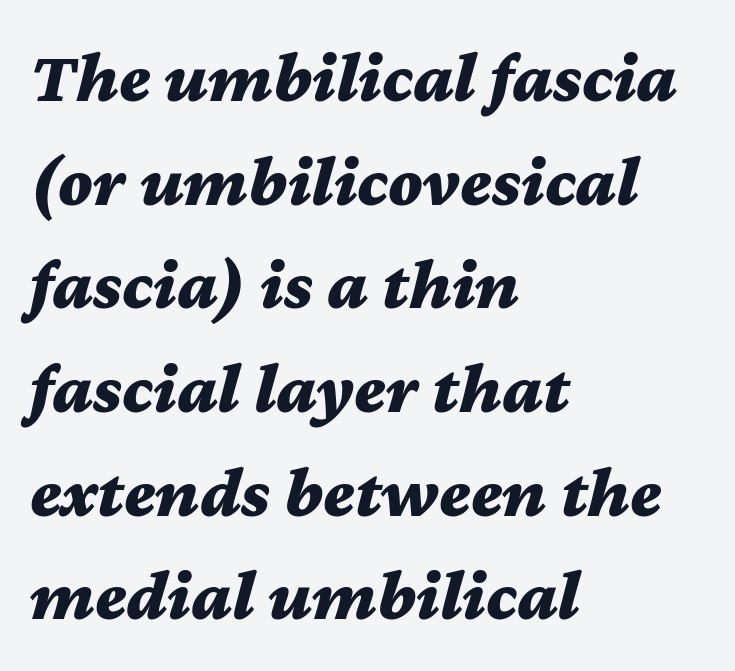
Q: Is the text bold? A: Yes.
Q: Is the text italic (slanted)? A: Yes, it leans right by about 12 degrees.
Q: Is the text underlined? A: No.
Q: How is the paragraph aligned? A: Left-aligned.
Q: Is the spacing between letters normal or unusually wide? A: Normal.
Q: Is the spacing between lines tight, normal or loose? A: Normal.
Q: Width (condensed, normal, or wide)? A: Wide.
Q: Stroke contrast? A: Medium.
Q: x-height? A: Medium.
Q: Monospaced? A: No.
